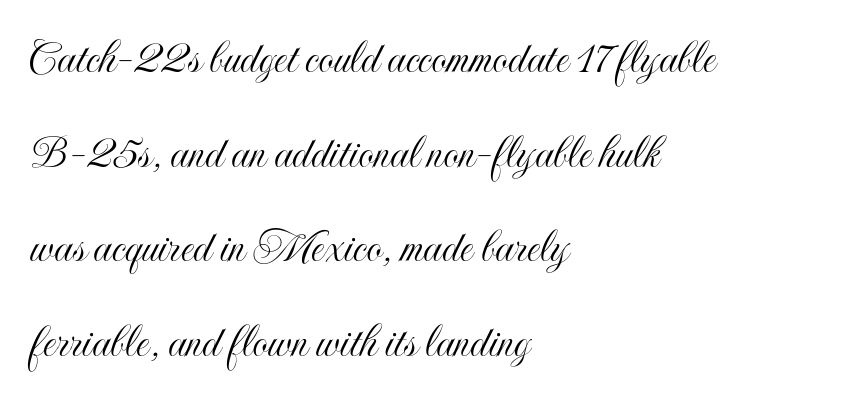
The image shows 49 px condensed type; set left-aligned, loose line spacing (1.93x), normal letter spacing, not underlined; a small x-height.
